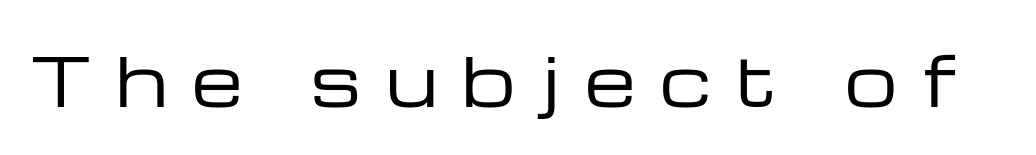
Q: Is the text bold? A: No.
Q: Is the text italic (slanted)? A: No, it is upright.
Q: Is the typeface a serif or a sans-serif typeface? A: Sans-serif.
Q: Is the text underlined? A: No.
Q: Is the spacing between letters normal or unusually wide? A: Unusually wide.
Q: Width (condensed, normal, or wide)? A: Wide.
Q: Stroke contrast? A: Low.
Q: x-height? A: Medium.
Q: Monospaced? A: No.
